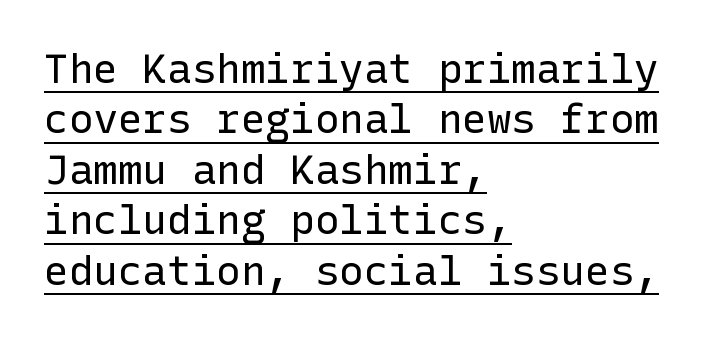
What decoration does the sample have? An underline. This rendering uses left alignment, leaving the right contour irregular. Weight: in the light-to-regular range. Does the lettering tilt? It doesn't — this is upright.
